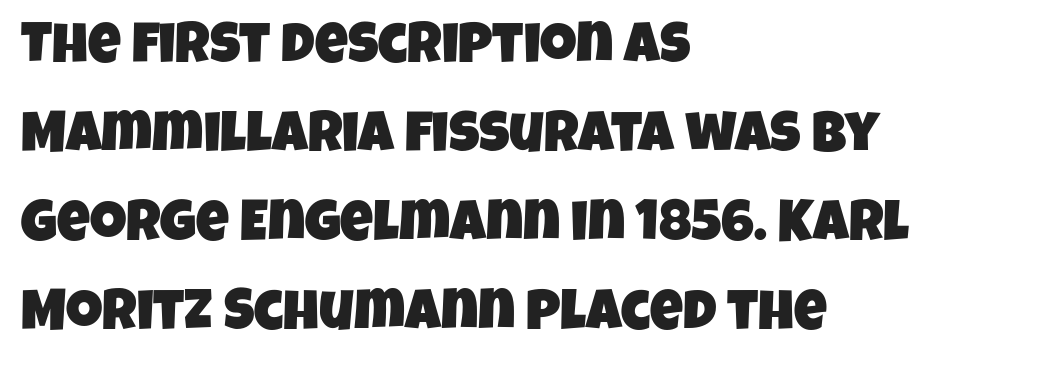
{"serif": "no", "width": "condensed", "stroke_contrast": "low", "x_height": "large", "monospaced": "no", "underline": "no", "align": "left", "line_spacing": "normal", "line_spacing_ratio": 1.56, "letter_spacing": "normal", "letter_spacing_em": 0.0, "glyph_px": 57}
